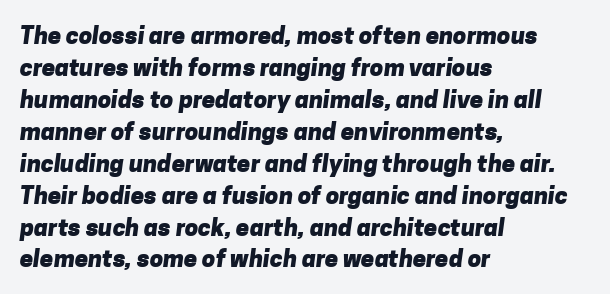
{"bold": "yes", "underline": "no", "align": "left", "line_spacing": "normal", "line_spacing_ratio": 1.33, "letter_spacing": "normal", "letter_spacing_em": 0.0, "glyph_px": 24}
